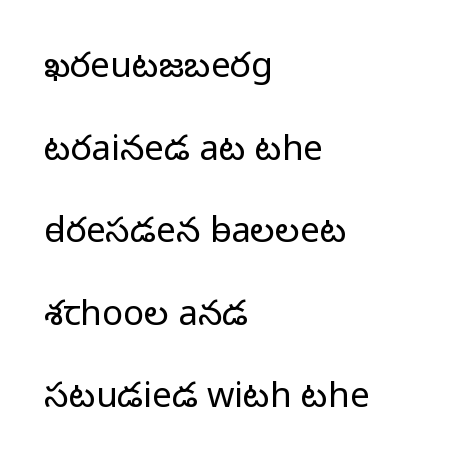
{"serif": "no", "italic": "no", "bold": "no", "weight": "light", "width": "normal", "stroke_contrast": "low", "x_height": "medium", "monospaced": "no", "underline": "no", "align": "left", "line_spacing": "loose", "line_spacing_ratio": 2.36, "letter_spacing": "normal", "letter_spacing_em": 0.0, "glyph_px": 35}
